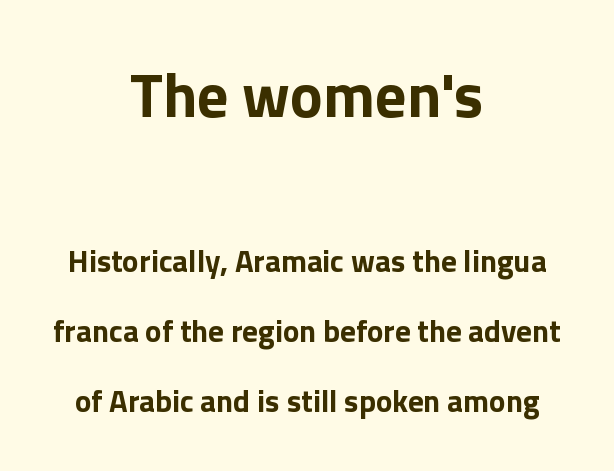
{"serif": "no", "italic": "no", "bold": "yes", "weight": "bold", "width": "normal", "stroke_contrast": "low", "x_height": "medium", "monospaced": "no", "underline": "no", "align": "center", "line_spacing": "loose", "line_spacing_ratio": 2.26, "letter_spacing": "normal", "letter_spacing_em": 0.0, "larger_block": "first", "size_ratio": 2.0, "glyph_px": 62}
